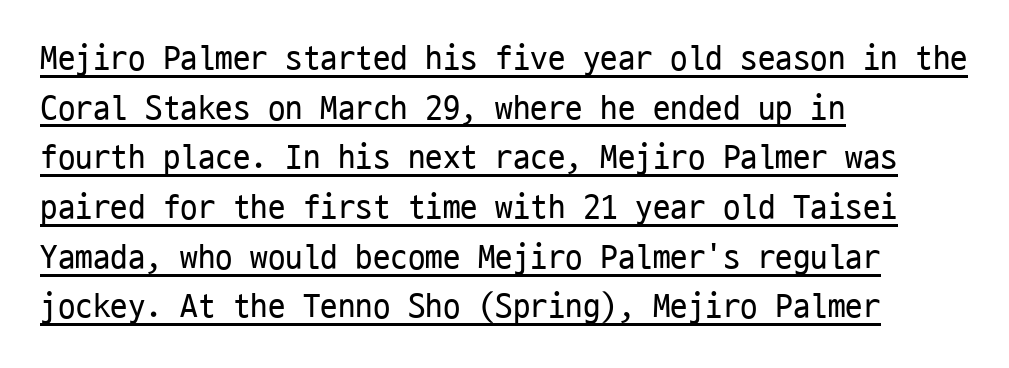
{"serif": "no", "italic": "no", "bold": "no", "weight": "regular", "width": "condensed", "stroke_contrast": "low", "x_height": "medium", "monospaced": "yes", "underline": "yes", "align": "left", "line_spacing": "normal", "line_spacing_ratio": 1.42, "letter_spacing": "normal", "letter_spacing_em": 0.0, "glyph_px": 35}
